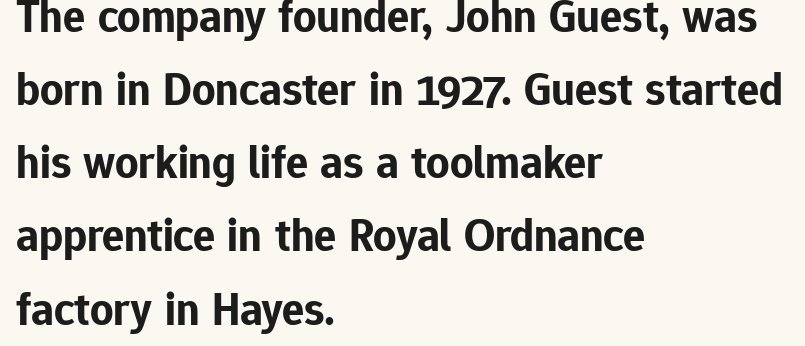
Bare-footed words on every line. The letters sit at their default tracking, neither squeezed nor spread. Typographically, this falls in the sans-serif category. The passage shown stacks its lines at a standard gap. The rendering uses natural spacing where letterforms have individual widths.
